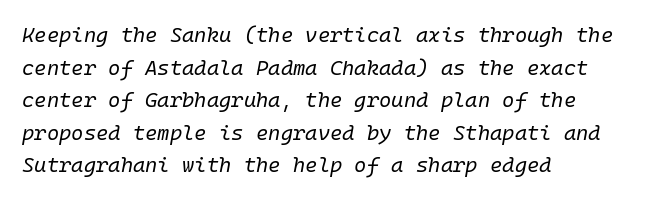
The image shows 21 px text type, italic (leaning right); set left-aligned, normal line spacing (1.55x), normal letter spacing, not underlined.
